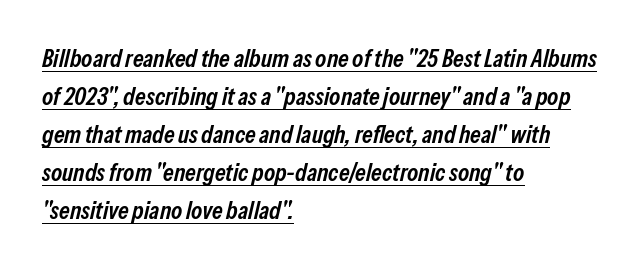
{"italic": "yes", "lean": "right", "slant_degrees": 13, "bold": "semi", "underline": "yes", "align": "left", "line_spacing": "normal", "line_spacing_ratio": 1.52, "letter_spacing": "normal", "letter_spacing_em": 0.0, "glyph_px": 25}
